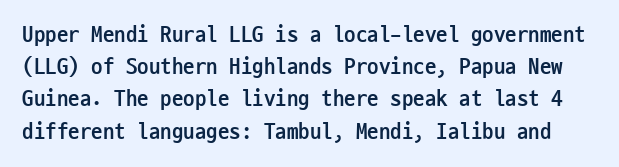
{"italic": "no", "bold": "yes", "underline": "no", "line_spacing": "normal", "line_spacing_ratio": 1.4, "letter_spacing": "normal", "letter_spacing_em": 0.0, "glyph_px": 23}
